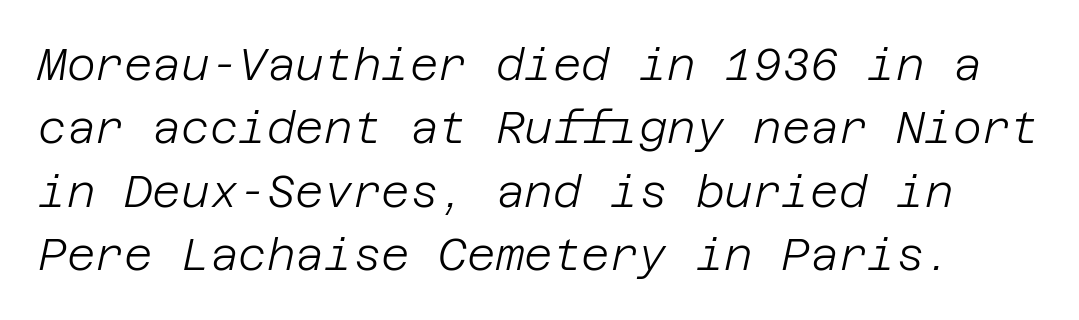
Q: Is the text bold? A: No.
Q: Is the text italic (slanted)? A: Yes, it leans right by about 12 degrees.
Q: Is the text underlined? A: No.
Q: Is the spacing between letters normal or unusually wide? A: Normal.
Q: Is the spacing between lines tight, normal or loose? A: Normal.
Q: Width (condensed, normal, or wide)? A: Normal.
Q: Stroke contrast? A: Low.
Q: x-height? A: Large.
